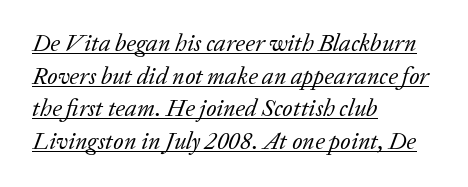
{"italic": "yes", "lean": "right", "slant_degrees": 20, "bold": "no", "underline": "yes", "align": "left", "line_spacing": "normal", "line_spacing_ratio": 1.36, "letter_spacing": "normal", "letter_spacing_em": 0.0, "glyph_px": 24}
